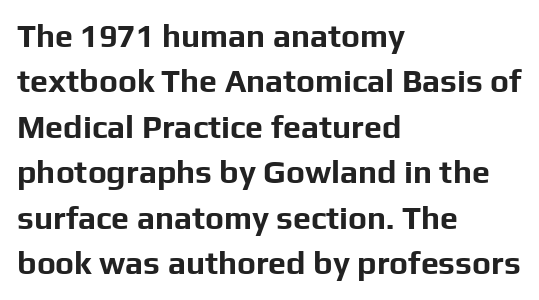
This sample uses a sans-serif face. Rows of type keep a routine distance in the vertical direction. Each letter keeps its own natural width here, so spacing adapts to shape. A bare baseline throughout the passage.
